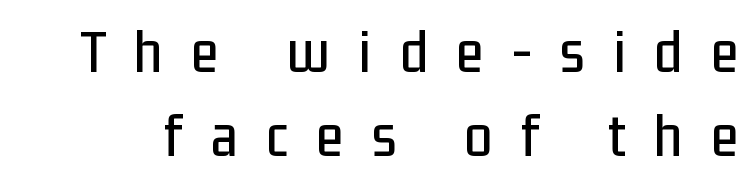
Italic: no, the glyphs are upright roman. Honestly, the letter spacing is so wide it's the main thing you notice. The passage shown stacks its lines at a standard gap. Type without underlining. Classification — sans serif. Think of a printed novel: that variable character pitch is what you see here.
